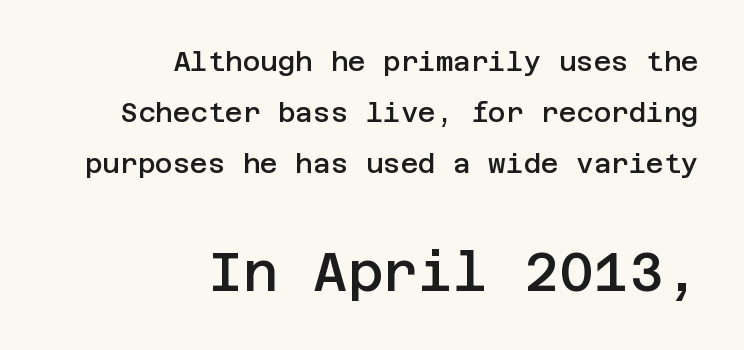
{"serif": "no", "italic": "no", "bold": "semi", "weight": "semibold", "width": "normal", "stroke_contrast": "low", "x_height": "large", "underline": "no", "align": "right", "line_spacing_ratio": 1.88, "letter_spacing": "normal", "letter_spacing_em": 0.0, "larger_block": "second", "size_ratio": 2.0, "glyph_px": 54}
